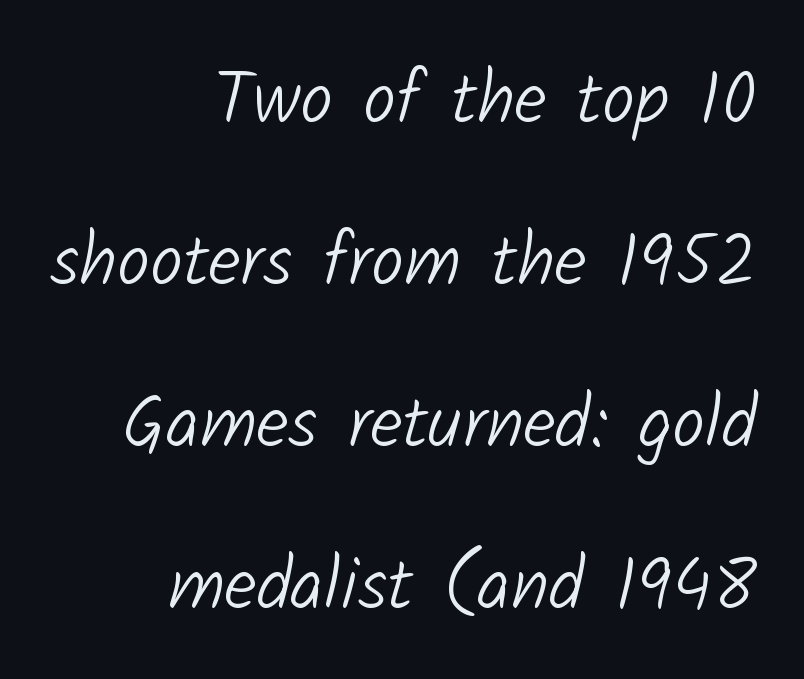
Q: Is the text bold? A: No.
Q: Is the typeface a serif or a sans-serif typeface? A: Sans-serif.
Q: Is the text underlined? A: No.
Q: How is the paragraph aligned? A: Right-aligned.
Q: Is the spacing between letters normal or unusually wide? A: Normal.
Q: Is the spacing between lines tight, normal or loose? A: Loose.
Q: Width (condensed, normal, or wide)? A: Normal.
Q: Stroke contrast? A: Low.
Q: x-height? A: Medium.
Q: Monospaced? A: No.
